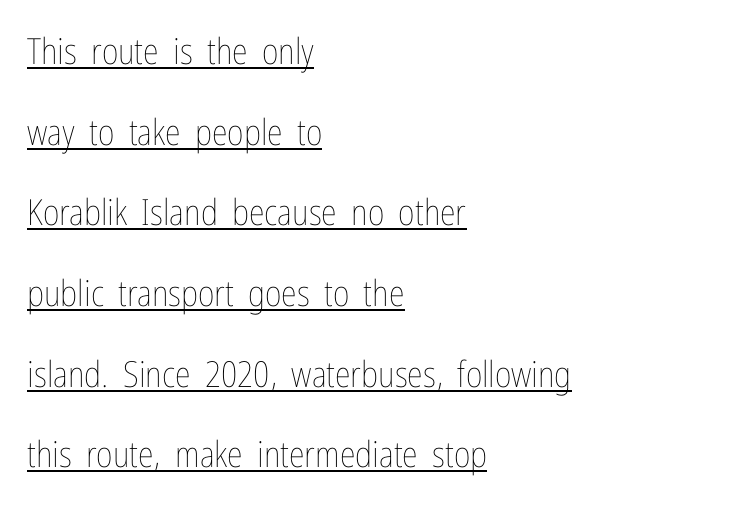
{"italic": "no", "bold": "no", "weight": "thin", "width": "condensed", "stroke_contrast": "low", "x_height": "medium", "monospaced": "no", "underline": "yes", "align": "left", "line_spacing": "loose", "line_spacing_ratio": 2.24, "letter_spacing": "normal", "letter_spacing_em": 0.0, "glyph_px": 36}
